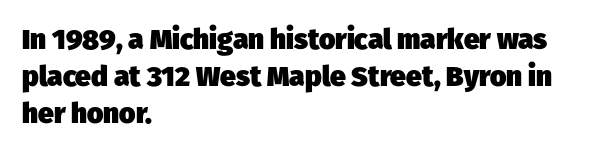
{"serif": "no", "bold": "yes", "weight": "heavy", "width": "normal", "stroke_contrast": "low", "x_height": "medium", "monospaced": "no", "underline": "no", "align": "left", "line_spacing": "normal", "line_spacing_ratio": 1.33, "letter_spacing": "normal", "letter_spacing_em": 0.0, "glyph_px": 28}
